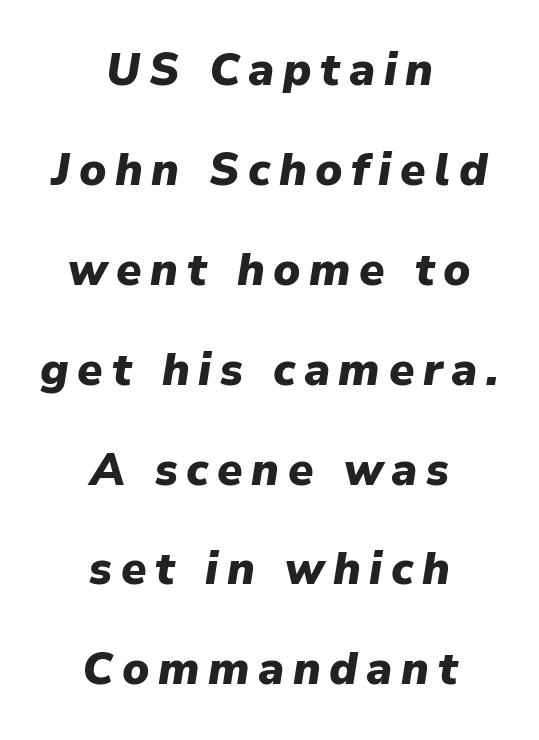
The image shows 45 px heavy type, italic (leaning right); set centered, loose line spacing (2.22x), not underlined; low stroke contrast and a medium x-height.
